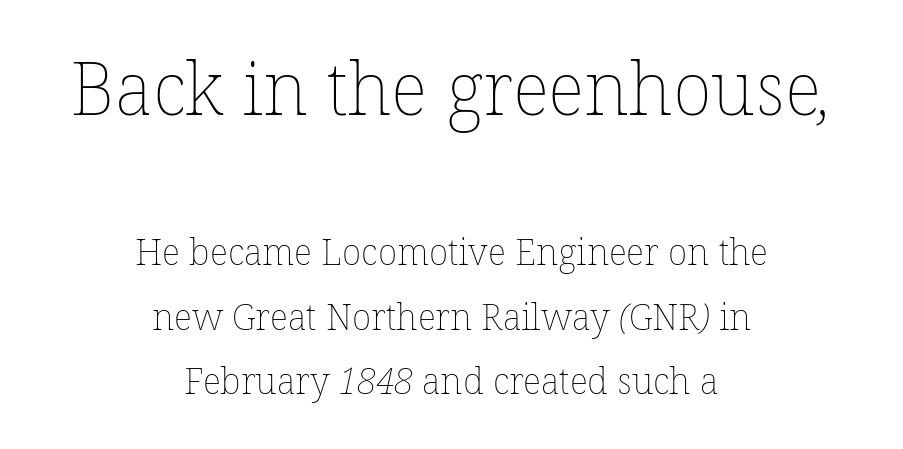
Q: Is the text bold? A: No.
Q: Is the text underlined? A: No.
Q: How is the paragraph aligned? A: Centered.
Q: Is the spacing between letters normal or unusually wide? A: Normal.
Q: Which block of text is set in a larger size, the first (top) or the second (bottom)? A: The first (top) one.
Q: Width (condensed, normal, or wide)? A: Normal.
Q: Stroke contrast? A: Low.
Q: x-height? A: Medium.
Q: Monospaced? A: No.
